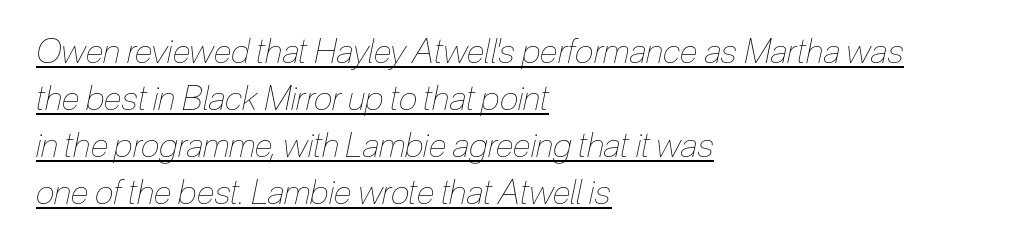
Q: Is the text bold? A: No.
Q: Is the text italic (slanted)? A: Yes, it leans right by about 12 degrees.
Q: Is the text underlined? A: Yes.
Q: How is the paragraph aligned? A: Left-aligned.
Q: Is the spacing between letters normal or unusually wide? A: Normal.
Q: Is the spacing between lines tight, normal or loose? A: Normal.
Q: Width (condensed, normal, or wide)? A: Condensed.
Q: Stroke contrast? A: Low.
Q: x-height? A: Medium.
Q: Monospaced? A: No.
